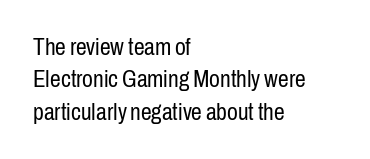
The typesetter chose a ragged-right arrangement here. In terms of letterspacing, this is plain default setting. Descenders hang freely into open space. A typesetter would call this leading conventional body-copy spacing. Stems and bowls with no extra thickness — not bold.
